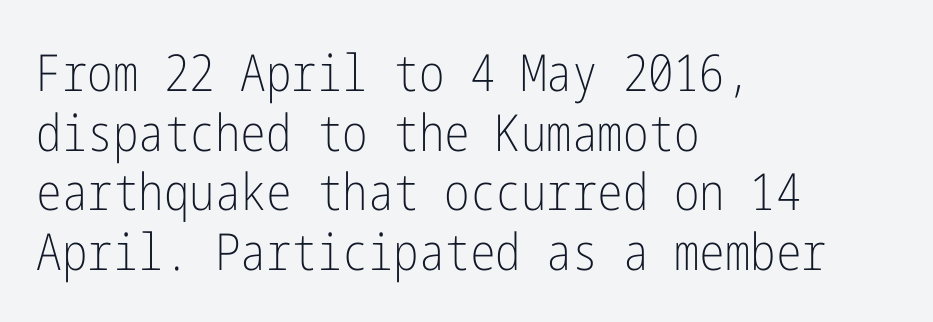
The image shows 51 px light, condensed sans-serif type, upright; set left-aligned, line spacing 1.17x, normal letter spacing, not underlined; low stroke contrast and a medium x-height.
